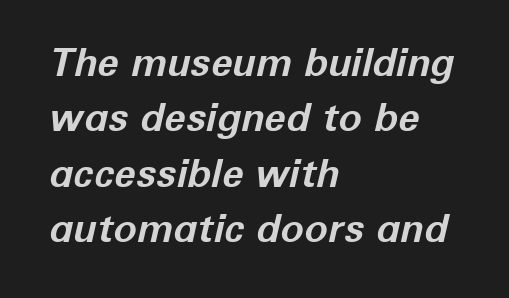
{"italic": "yes", "lean": "right", "slant_degrees": 12, "bold": "yes", "weight": "bold", "width": "normal", "stroke_contrast": "low", "x_height": "medium", "monospaced": "no", "underline": "no", "align": "left", "line_spacing": "normal", "line_spacing_ratio": 1.42, "letter_spacing": "normal", "letter_spacing_em": 0.0, "glyph_px": 39}
